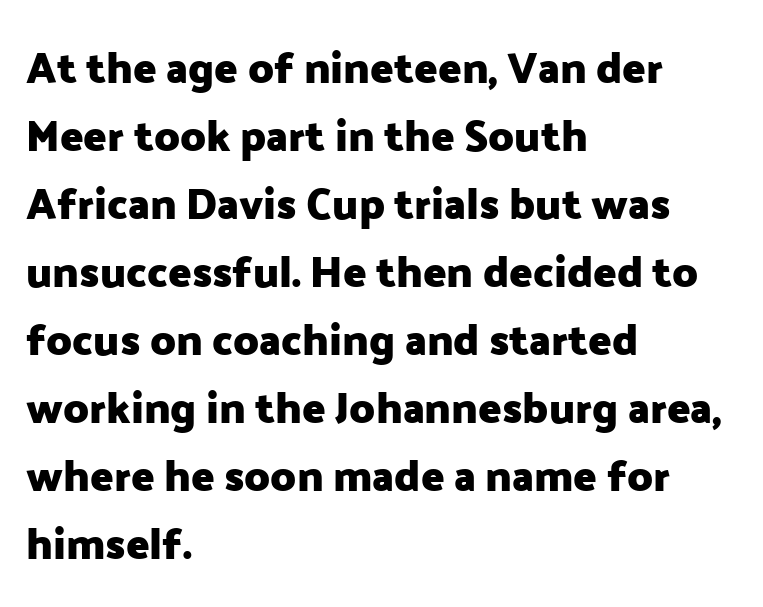
The image shows 43 px heavy sans-serif type, upright; set left-aligned, normal line spacing (1.58x), normal letter spacing, not underlined; low stroke contrast and a medium x-height.
